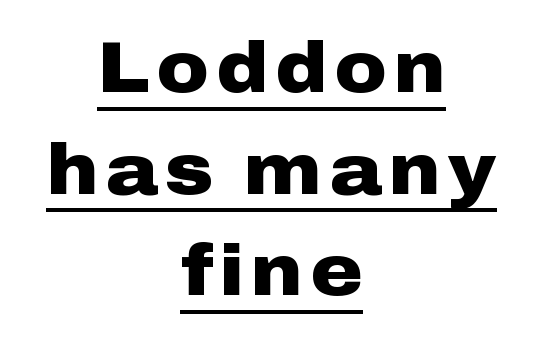
Notice how thick the strokes are: this is what a full bold looks like. Underline: present. You could not count columns in this text — the font is proportionally spaced. The letters stand upright; this is a roman face.
